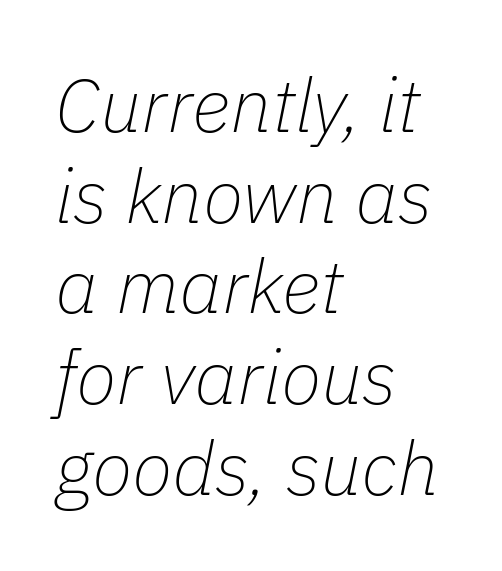
Q: Is the text bold? A: No.
Q: Is the text italic (slanted)? A: Yes, it leans right by about 11 degrees.
Q: Is the text underlined? A: No.
Q: How is the paragraph aligned? A: Left-aligned.
Q: Is the spacing between letters normal or unusually wide? A: Normal.
Q: Width (condensed, normal, or wide)? A: Normal.
Q: Stroke contrast? A: Low.
Q: x-height? A: Medium.
Q: Monospaced? A: No.
